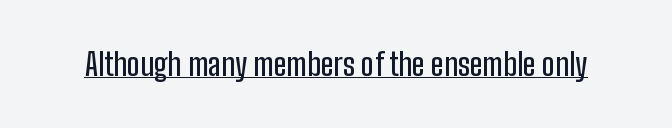
Q: Is the text italic (slanted)? A: No, it is upright.
Q: Is the typeface a serif or a sans-serif typeface? A: Sans-serif.
Q: Is the text underlined? A: Yes.
Q: Is the spacing between letters normal or unusually wide? A: Normal.
Q: Width (condensed, normal, or wide)? A: Condensed.
Q: Stroke contrast? A: Low.
Q: x-height? A: Medium.
Q: Monospaced? A: No.
